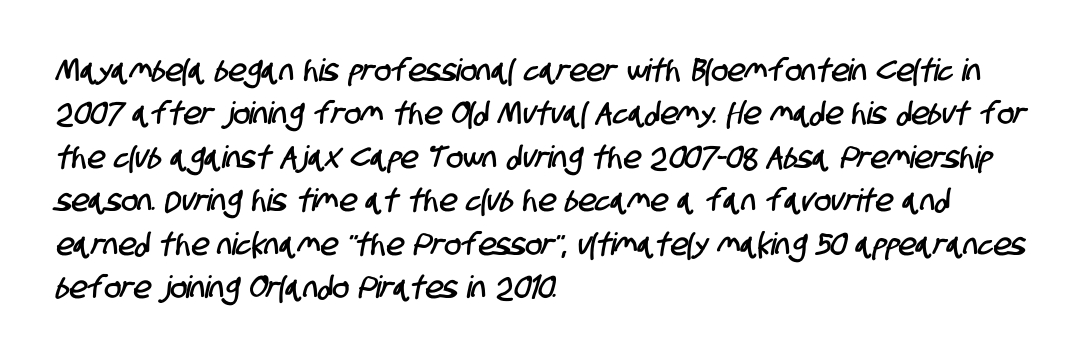
The image shows 31 px condensed sans-serif type; set left-aligned, normal line spacing (1.4x), normal letter spacing, not underlined; low stroke contrast and a large x-height.
